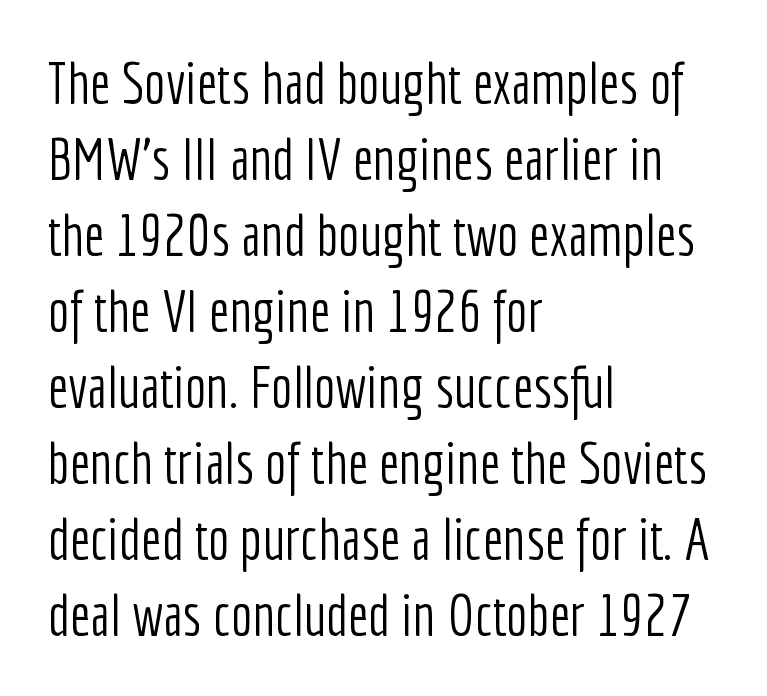
Q: Is the text bold? A: No.
Q: Is the text italic (slanted)? A: No, it is upright.
Q: Is the typeface a serif or a sans-serif typeface? A: Sans-serif.
Q: Is the text underlined? A: No.
Q: How is the paragraph aligned? A: Left-aligned.
Q: Is the spacing between letters normal or unusually wide? A: Normal.
Q: Is the spacing between lines tight, normal or loose? A: Normal.
Q: Width (condensed, normal, or wide)? A: Condensed.
Q: Stroke contrast? A: Low.
Q: x-height? A: Medium.
Q: Monospaced? A: No.
